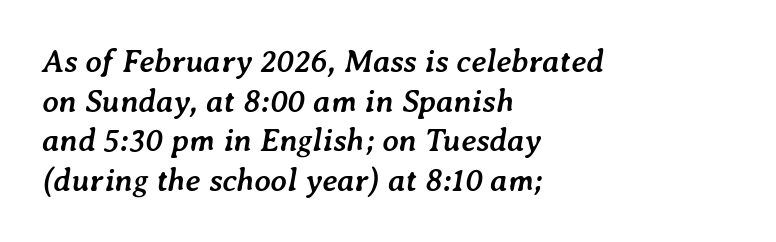
The image shows 32 px semibold type, italic (leaning right); set left-aligned, line spacing 1.24x, normal letter spacing, not underlined; low stroke contrast and a medium x-height.
